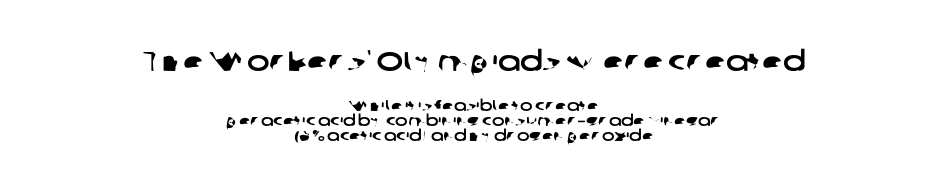
The image shows 27 px text type; set centered, tight line spacing (1.0x), normal letter spacing, not underlined; the first (top) block is 1.8x larger.
